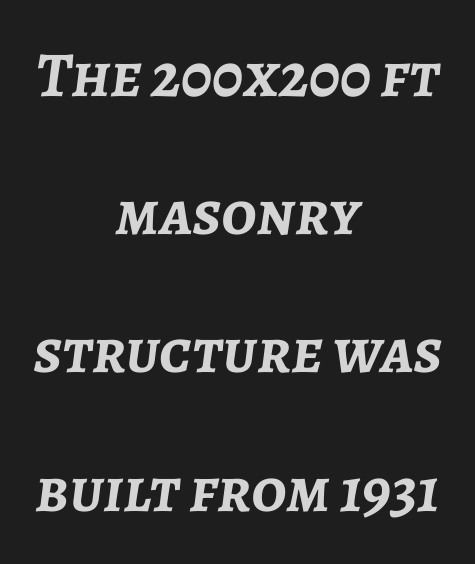
{"italic": "yes", "lean": "right", "slant_degrees": 7, "bold": "yes", "weight": "semibold", "width": "normal", "stroke_contrast": "low", "x_height": "medium", "monospaced": "no", "underline": "no", "align": "center", "line_spacing": "loose", "line_spacing_ratio": 2.16, "letter_spacing": "normal", "letter_spacing_em": 0.0, "glyph_px": 64}
